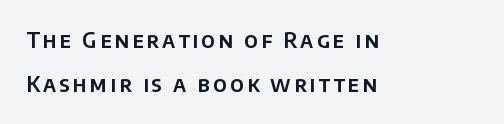
Q: Is the text italic (slanted)? A: No, it is upright.
Q: Is the text underlined? A: No.
Q: How is the paragraph aligned? A: Left-aligned.
Q: Is the spacing between lines tight, normal or loose? A: Loose.
